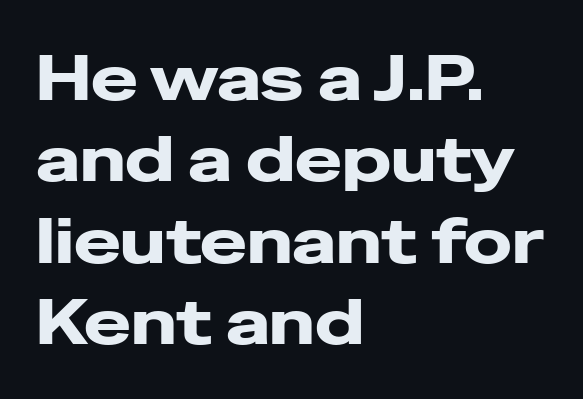
Q: Is the text italic (slanted)? A: No, it is upright.
Q: Is the typeface a serif or a sans-serif typeface? A: Sans-serif.
Q: Is the text underlined? A: No.
Q: How is the paragraph aligned? A: Left-aligned.
Q: Is the spacing between letters normal or unusually wide? A: Normal.
Q: Is the spacing between lines tight, normal or loose? A: Normal.
Q: Width (condensed, normal, or wide)? A: Wide.
Q: Stroke contrast? A: Low.
Q: x-height? A: Medium.
Q: Monospaced? A: No.
